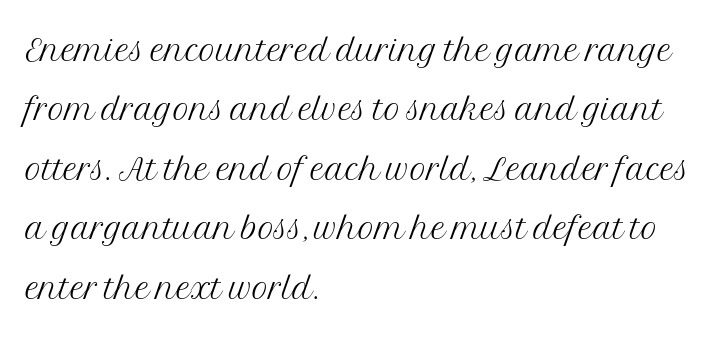
Q: Is the text bold? A: No.
Q: Is the text italic (slanted)? A: Yes.
Q: Is the typeface a serif or a sans-serif typeface? A: Serif.
Q: Is the text underlined? A: No.
Q: How is the paragraph aligned? A: Left-aligned.
Q: Is the spacing between letters normal or unusually wide? A: Normal.
Q: Is the spacing between lines tight, normal or loose? A: Normal.
Q: Width (condensed, normal, or wide)? A: Normal.
Q: Stroke contrast? A: Medium.
Q: x-height? A: Medium.
Q: Monospaced? A: No.
